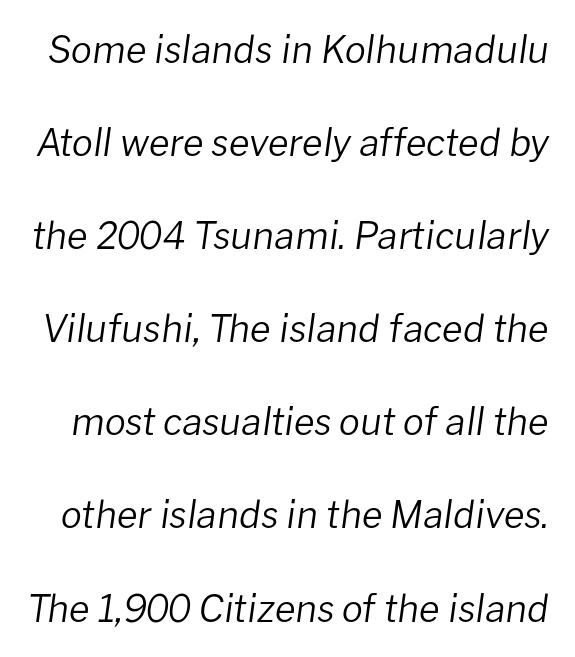
These lines stand farther apart than default settings would place them. Stem width sits at or under what a default text font uses. Spacing verdict: proportional, widths tailored to each character. This is oblique type, the kind used for emphasis or titles. Check the space under the baseline: it is left empty.
